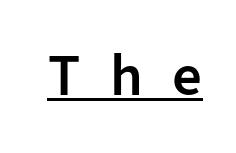
Q: Is the text bold? A: Semi-bold.
Q: Is the text italic (slanted)? A: No, it is upright.
Q: Is the typeface a serif or a sans-serif typeface? A: Sans-serif.
Q: Is the text underlined? A: Yes.
Q: Is the spacing between letters normal or unusually wide? A: Unusually wide.
Q: Width (condensed, normal, or wide)? A: Normal.
Q: Stroke contrast? A: Low.
Q: x-height? A: Medium.
Q: Monospaced? A: No.
